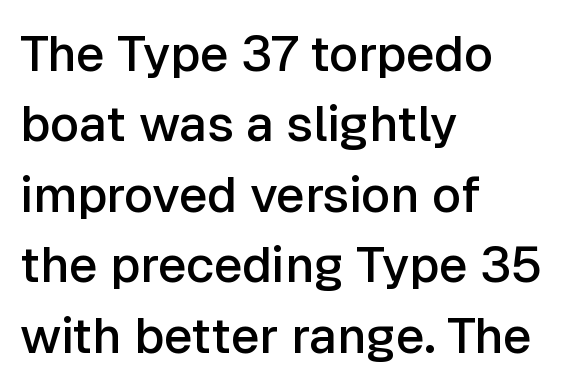
The image shows 50 px semibold sans-serif type, upright; set left-aligned, normal line spacing (1.41x), normal letter spacing, not underlined; low stroke contrast and a medium x-height.
